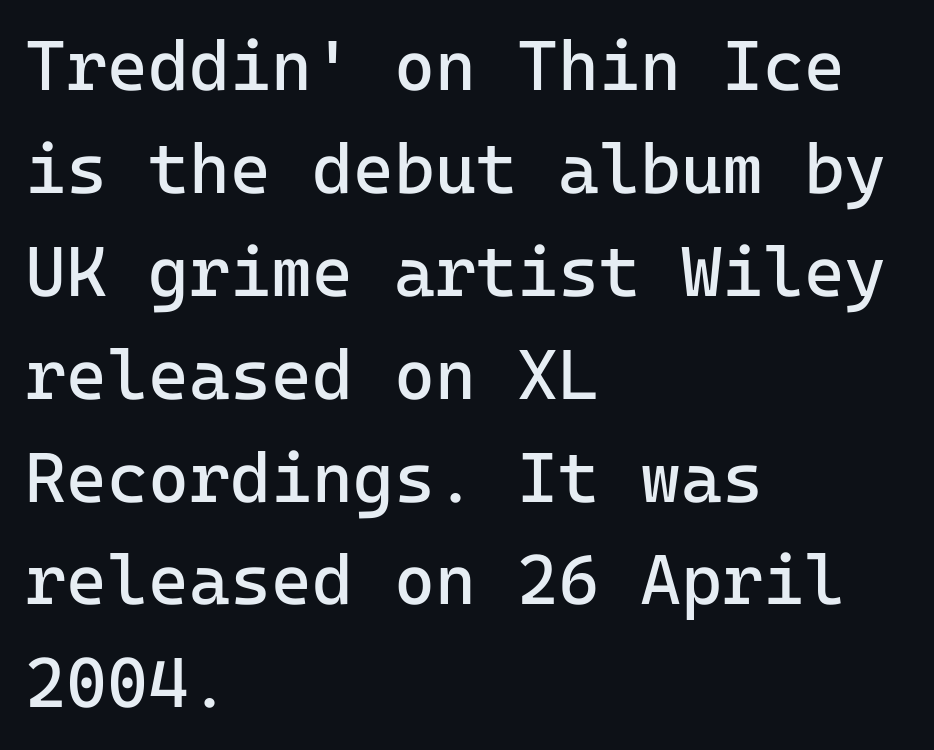
The paragraph shown leans on its left margin. The letters stand straight up with perfectly vertical stems. Clear beneath every line of the passage. The type family on display is of the sans-serif kind.
